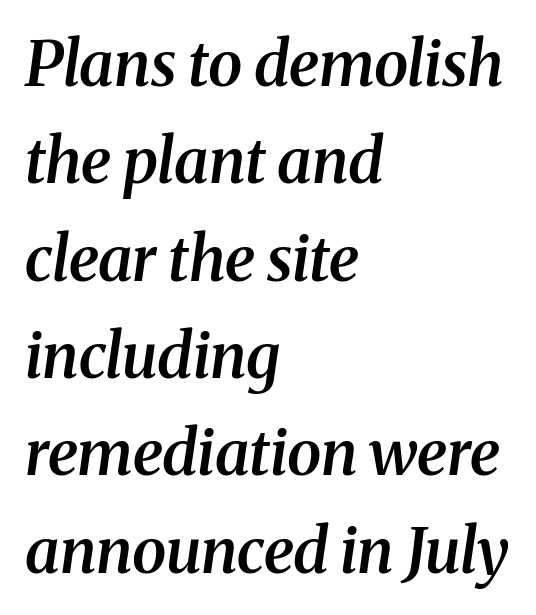
The image shows 62 px semibold serif type, italic (leaning right); set left-aligned, normal line spacing (1.57x), normal letter spacing, not underlined; medium stroke contrast and a medium x-height.
